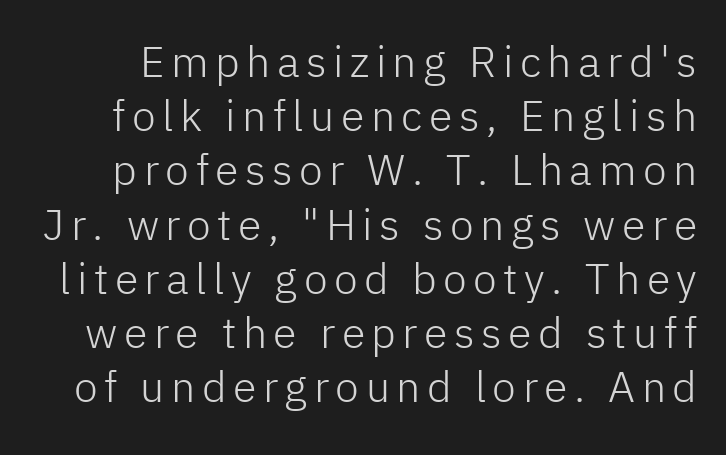
The image shows 43 px light sans-serif type, upright; set normal line spacing (1.26x), not underlined; low stroke contrast and a medium x-height.
